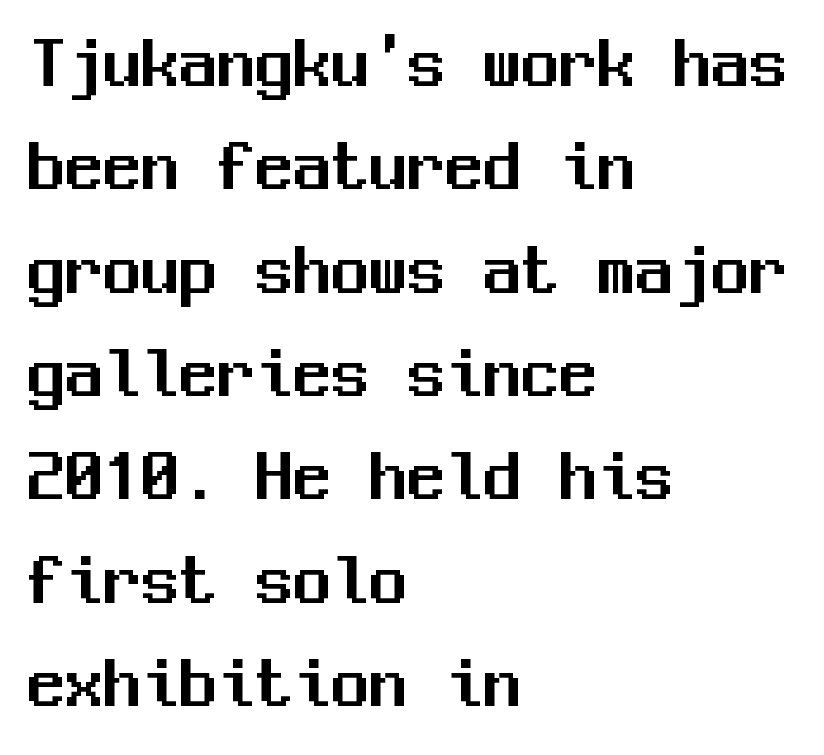
The image shows 76 px sans-serif type, upright, monospaced; set left-aligned, normal line spacing (1.36x), normal letter spacing, not underlined; medium stroke contrast and a medium x-height.
